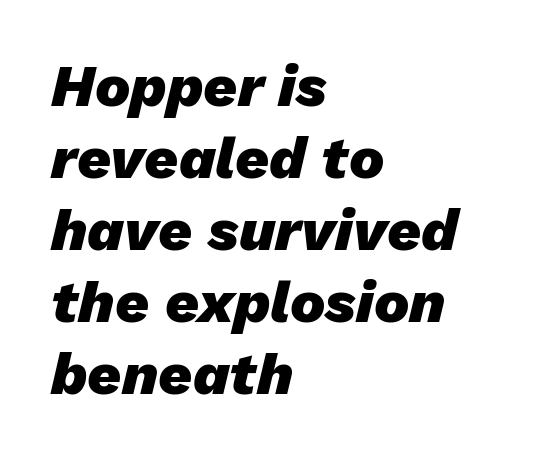
{"italic": "yes", "lean": "right", "slant_degrees": 13, "bold": "yes", "weight": "heavy", "width": "normal", "stroke_contrast": "low", "x_height": "medium", "monospaced": "no", "underline": "no", "align": "left", "line_spacing_ratio": 1.22, "letter_spacing": "normal", "letter_spacing_em": 0.0, "glyph_px": 59}
